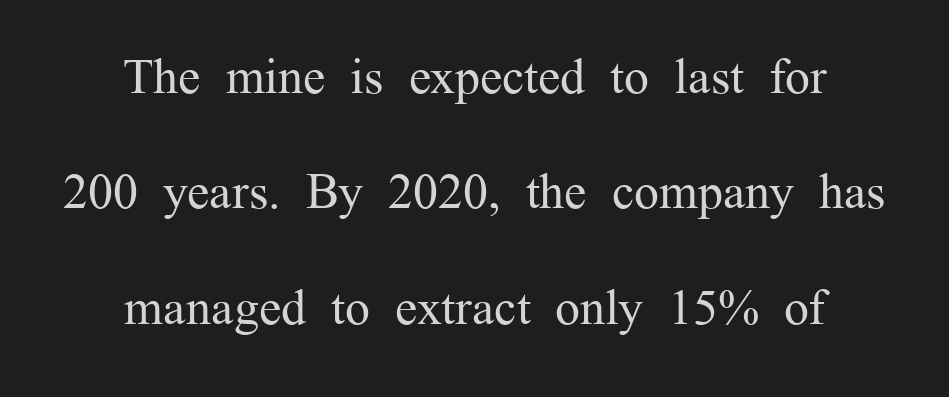
The image shows 50 px regular-weight serif type, upright; set centered, loose line spacing (2.31x), normal letter spacing, not underlined; medium stroke contrast and a medium x-height.
